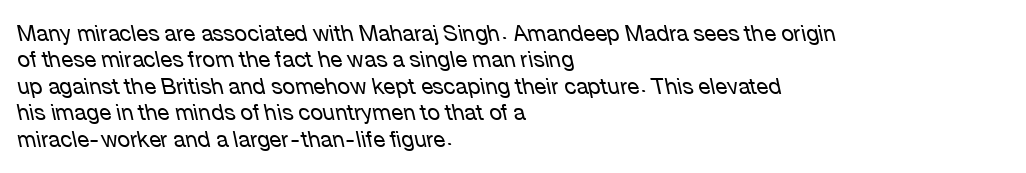
Q: Is the text bold? A: No.
Q: Is the text italic (slanted)? A: Yes, it leans left by about 12 degrees.
Q: Is the text underlined? A: No.
Q: How is the paragraph aligned? A: Left-aligned.
Q: Is the spacing between letters normal or unusually wide? A: Normal.
